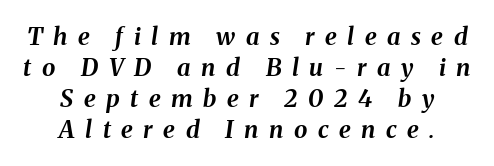
This sample is center-justified, so both line endings float freely. Emphasis by weight is at full strength: bold. The zone under the glyphs is completely vacant. The type is letterspaced generously, with wide tracking. The typography opts for an oblique posture over an upright one. Baseline-to-baseline distance is the conventional proportion of letter height.
